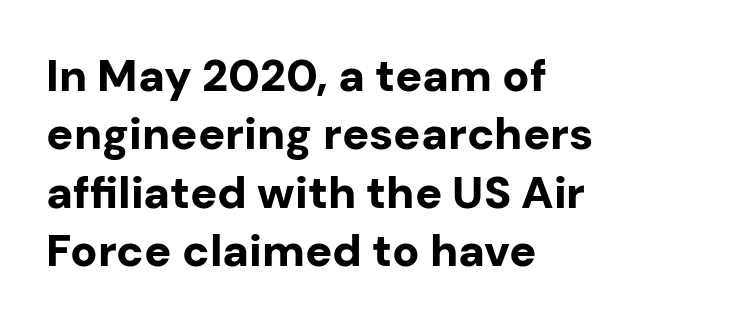
The image shows 45 px bold sans-serif type, upright; set left-aligned, normal line spacing (1.3x), normal letter spacing, not underlined; low stroke contrast and a medium x-height.
